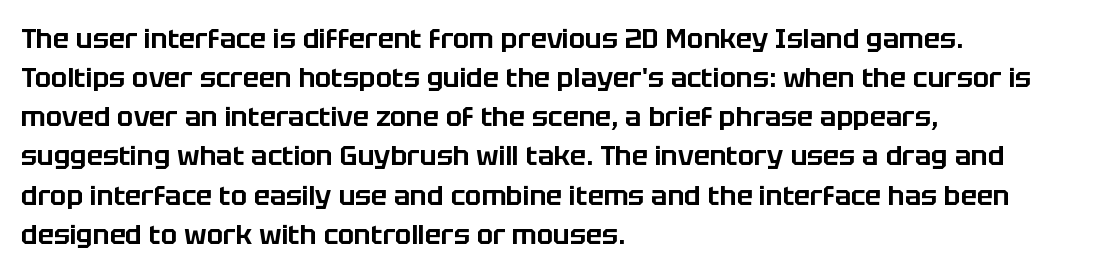
{"italic": "no", "underline": "no", "align": "left", "line_spacing": "normal", "line_spacing_ratio": 1.45, "letter_spacing": "normal", "letter_spacing_em": 0.0, "glyph_px": 27}
